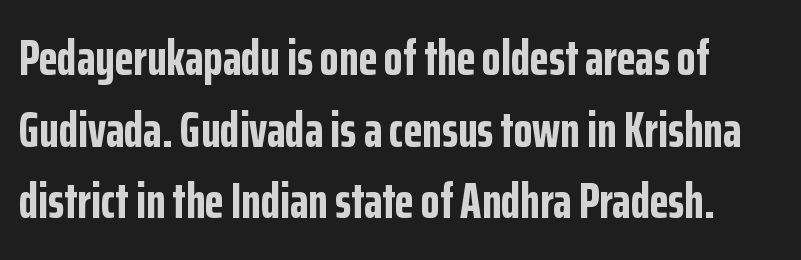
The rendering uses a moderate line-height, typical for paragraphs. A dark, heavy texture on the line: the type is bold. Do the characters align in a grid? No, the font is proportional. Between one letter and the next there's only the usual sliver of space. Ordinary non-slanted type is in use. Does the type have serifs? No, each stem ends abruptly.
